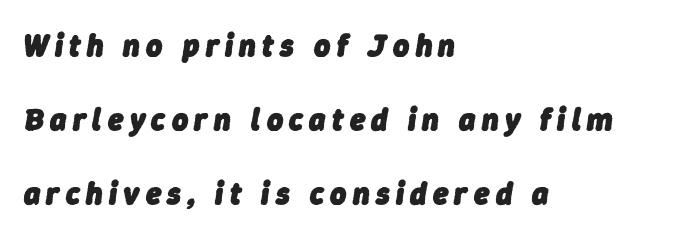
Q: Is the text bold? A: Yes.
Q: Is the text italic (slanted)? A: Yes, it leans right by about 9 degrees.
Q: Is the text underlined? A: No.
Q: How is the paragraph aligned? A: Left-aligned.
Q: Is the spacing between letters normal or unusually wide? A: Unusually wide.
Q: Is the spacing between lines tight, normal or loose? A: Loose.
Q: Width (condensed, normal, or wide)? A: Normal.
Q: Stroke contrast? A: Low.
Q: x-height? A: Medium.
Q: Monospaced? A: No.
